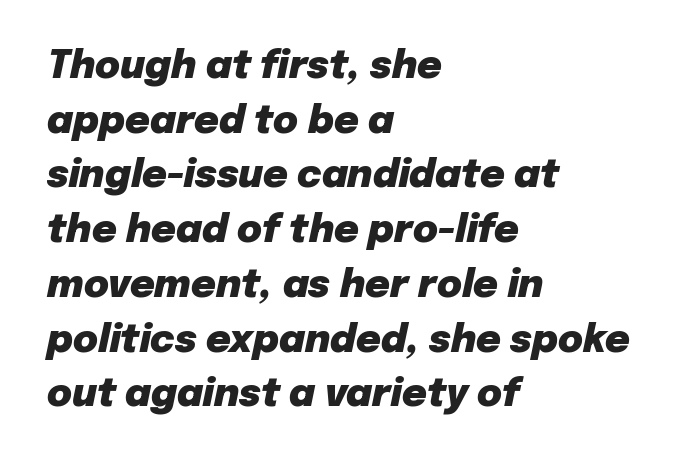
The passage shown is typed in a proportional face where columns would drift. Every letter is thick-stroked: bold, no question. The font's italic variant was chosen for this text. A typesetter would call this zero additional tracking. The baseline area is clear. These lines are set flush left with a ragged right edge.
